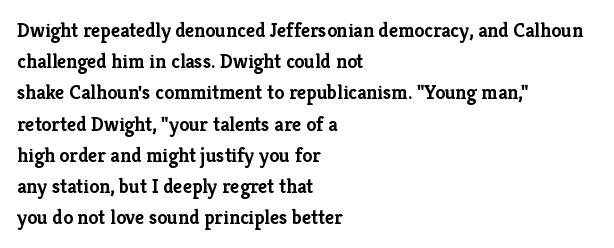
Q: Is the text bold? A: Yes.
Q: Is the text italic (slanted)? A: No, it is upright.
Q: Is the text underlined? A: No.
Q: How is the paragraph aligned? A: Left-aligned.
Q: Is the spacing between letters normal or unusually wide? A: Normal.
Q: Is the spacing between lines tight, normal or loose? A: Normal.
